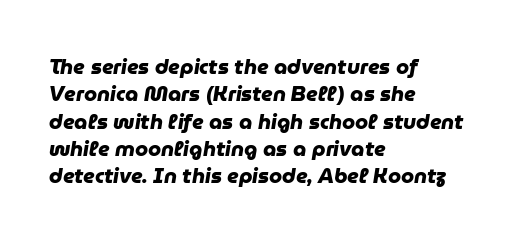
These lines sit exactly where default settings would place them. A typesetter would call this zero additional tracking. The typesetter chose a ragged-right arrangement here. How heavy is the stroke? Heavy — this is a bold.
